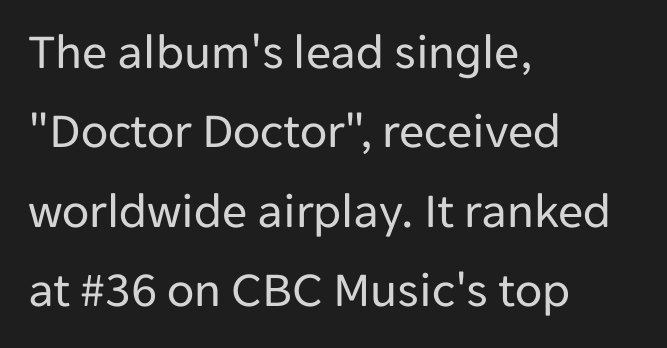
The typesetting does not lean heavy: it is not bold. The passage is arranged the way most books set body copy — flush left. Leading matches the norm, producing a regular column. These lines are rendered in a variable-pitch font. There is no visible air inserted between adjacent glyphs.
